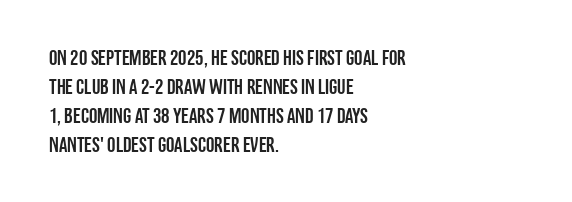
{"italic": "no", "underline": "no", "align": "left", "line_spacing": "normal", "line_spacing_ratio": 1.38, "letter_spacing": "normal", "letter_spacing_em": 0.0, "glyph_px": 21}
